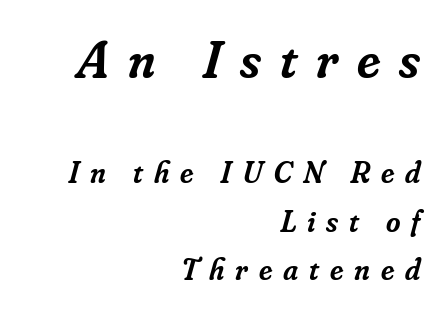
The image shows 54 px semibold serif type, italic (leaning right); set right-aligned, normal line spacing (1.56x), unusually wide letter spacing (+0.35 em), not underlined; the first (top) block is 1.74x larger; low stroke contrast and a small x-height.
